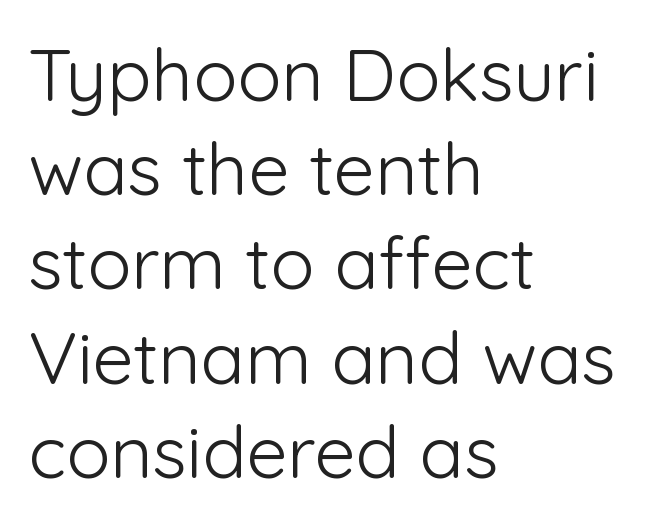
Does the type have serifs? No, each stem ends abruptly. Words float on clear page, feet unadorned. Each new line begins a customary step beneath the previous one. Each letter keeps its own natural width here, so spacing adapts to shape.
